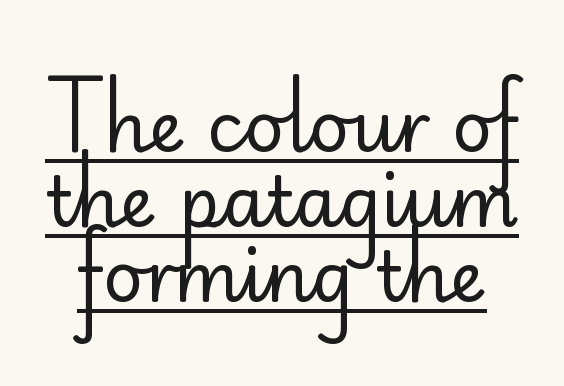
The image shows 70 px regular-weight sans-serif type, upright; set tight line spacing (1.07x), normal letter spacing, underlined; low stroke contrast and a small x-height.
